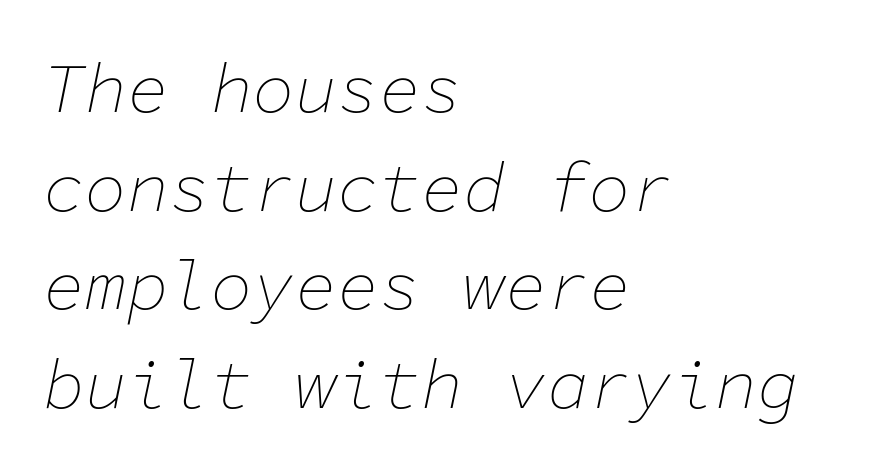
Weight: in the light-to-regular range. Visually the block forms a straight wall on the left and a jagged coastline on the right. The glyphs look as if they've been sheared to an angle. Observe the ordinary spacing: letters are neighbours, not strangers.
